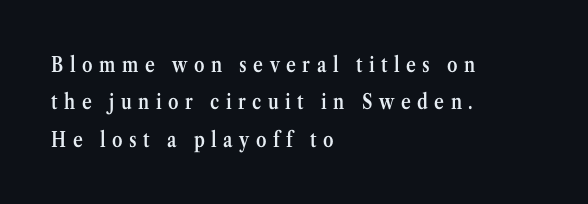
The image shows 21 px text type, upright; set left-aligned, line spacing 1.78x, unusually wide letter spacing (+0.31 em), not underlined.
